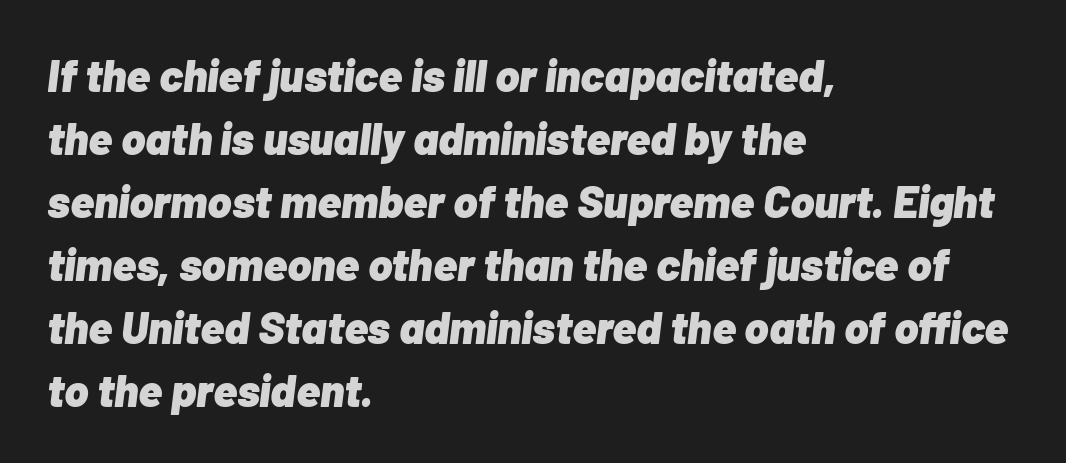
The image shows 45 px heavy type, italic (leaning right); set left-aligned, normal line spacing (1.4x), normal letter spacing, not underlined; low stroke contrast and a medium x-height.
